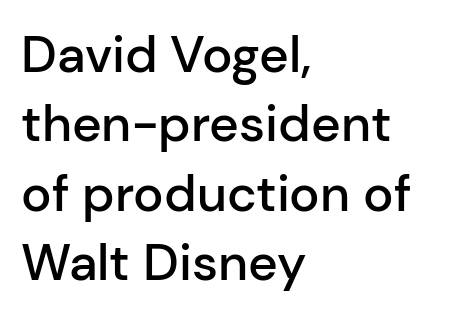
Tracking here is standard; glyphs follow each other at the usual distance. The passage shown is typed in a proportional face where columns would drift. Every stem runs plumb, perpendicular to the baseline. Are there feet on the stems? There aren't — it's a sans. The passage shown is not underscored anywhere. Typeset ragged right — the left edge is the straight one.
